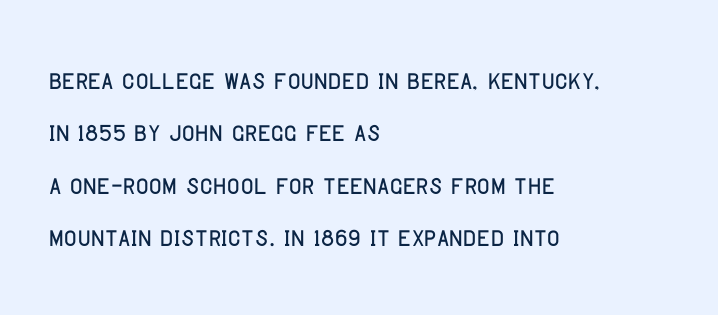
Q: Is the text italic (slanted)? A: No, it is upright.
Q: Is the typeface a serif or a sans-serif typeface? A: Sans-serif.
Q: Is the text underlined? A: No.
Q: How is the paragraph aligned? A: Left-aligned.
Q: Is the spacing between letters normal or unusually wide? A: Normal.
Q: Is the spacing between lines tight, normal or loose? A: Normal.
Q: Width (condensed, normal, or wide)? A: Condensed.
Q: Stroke contrast? A: Low.
Q: x-height? A: Large.
Q: Monospaced? A: No.
